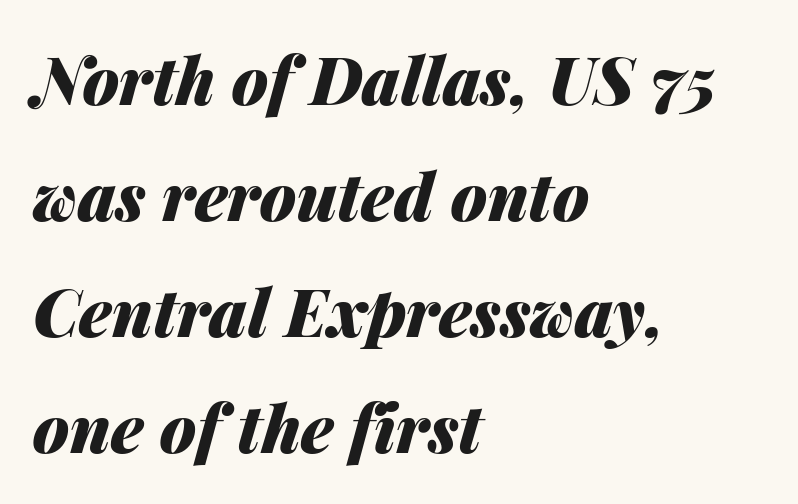
{"italic": "yes", "lean": "right", "slant_degrees": 14, "bold": "yes", "weight": "heavy", "width": "normal", "stroke_contrast": "medium", "x_height": "medium", "monospaced": "no", "underline": "no", "align": "left", "line_spacing_ratio": 1.76, "letter_spacing": "normal", "letter_spacing_em": 0.0, "glyph_px": 66}
